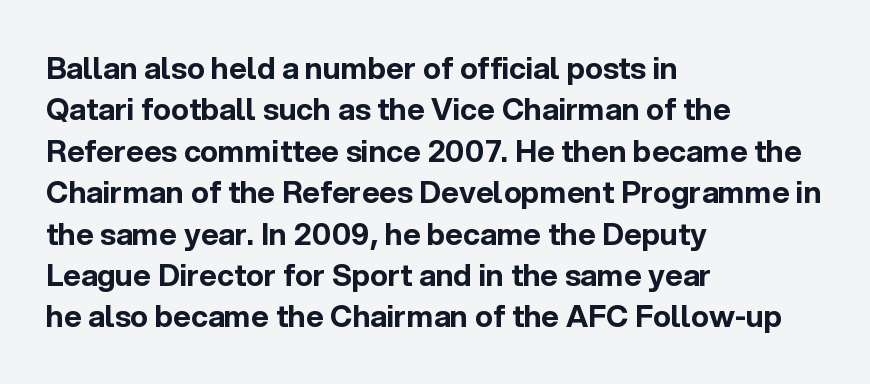
Q: Is the text bold? A: Yes.
Q: Is the text italic (slanted)? A: No, it is upright.
Q: Is the typeface a serif or a sans-serif typeface? A: Sans-serif.
Q: Is the text underlined? A: No.
Q: How is the paragraph aligned? A: Left-aligned.
Q: Is the spacing between letters normal or unusually wide? A: Normal.
Q: Is the spacing between lines tight, normal or loose? A: Normal.
Q: Width (condensed, normal, or wide)? A: Normal.
Q: x-height? A: Medium.
Q: Monospaced? A: No.
